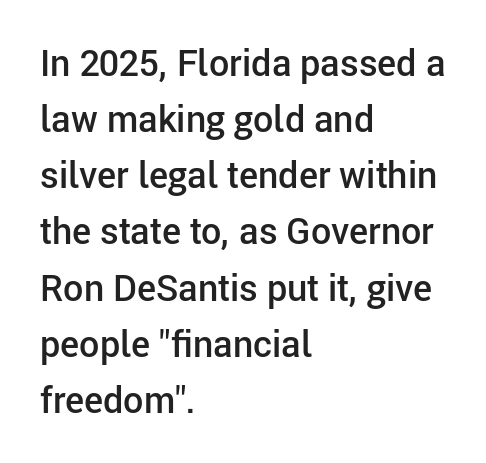
Q: Is the text bold? A: Semi-bold.
Q: Is the text italic (slanted)? A: No, it is upright.
Q: Is the typeface a serif or a sans-serif typeface? A: Sans-serif.
Q: Is the text underlined? A: No.
Q: How is the paragraph aligned? A: Left-aligned.
Q: Is the spacing between letters normal or unusually wide? A: Normal.
Q: Is the spacing between lines tight, normal or loose? A: Normal.
Q: Width (condensed, normal, or wide)? A: Normal.
Q: Stroke contrast? A: Low.
Q: x-height? A: Medium.
Q: Monospaced? A: No.
